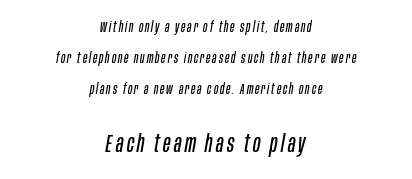
Slanted lettering throughout. Which chunk is bigger? The second one — the bottom block dwarfs the top. If you measured baseline to baseline, you'd find a long distance. The passage shown is not underscored anywhere. Summary of weight: not heavy and not bold.
